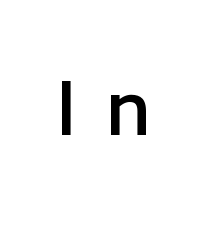
{"serif": "no", "italic": "no", "bold": "semi", "weight": "semibold", "width": "normal", "stroke_contrast": "low", "x_height": "medium", "monospaced": "no", "underline": "no", "letter_spacing": "wide", "letter_spacing_em": 0.38, "glyph_px": 72}
